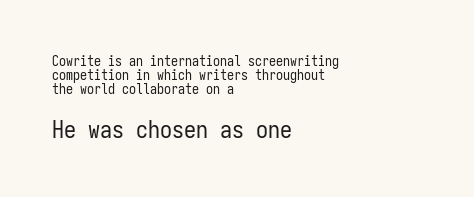
The image shows 24 px text type, upright; set left-aligned, tight line spacing (1.01x), normal letter spacing, not underlined; the second (bottom) block is 1.71x larger.
